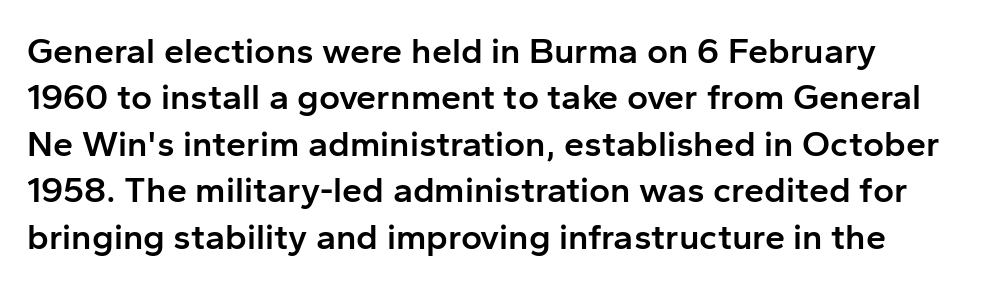
The image shows 36 px semibold sans-serif type, upright; set normal line spacing (1.29x), normal letter spacing, not underlined; low stroke contrast and a medium x-height.
